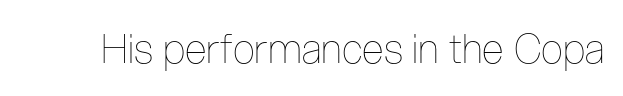
{"italic": "no", "bold": "no", "weight": "thin", "width": "condensed", "stroke_contrast": "low", "x_height": "medium", "monospaced": "no", "underline": "no", "letter_spacing": "normal", "letter_spacing_em": 0.0, "glyph_px": 40}
